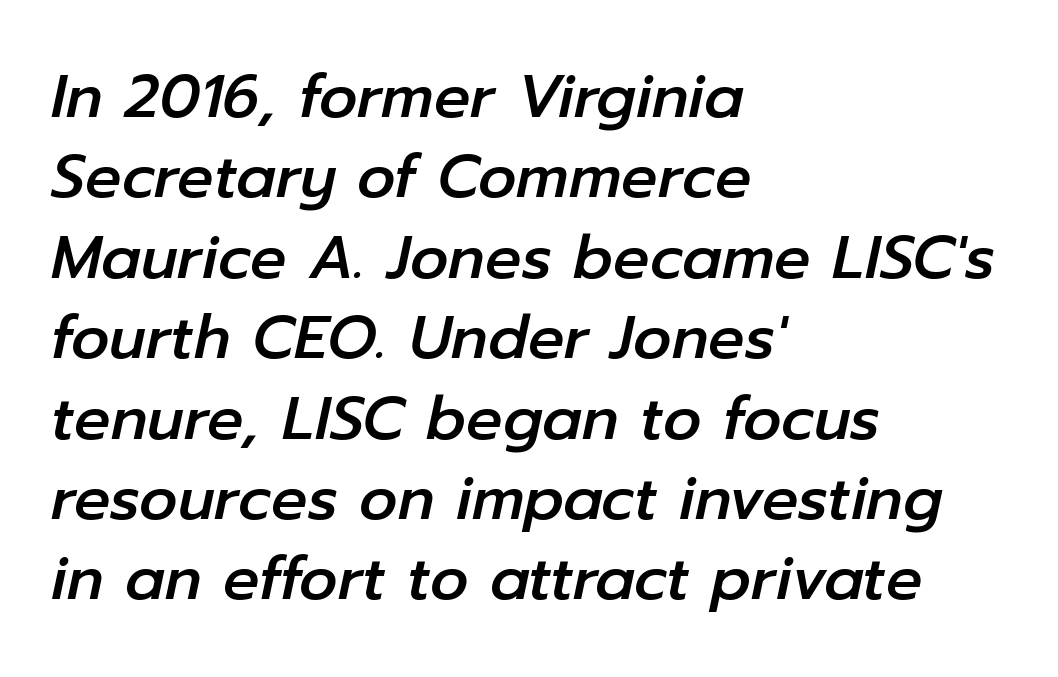
{"italic": "yes", "lean": "right", "slant_degrees": 12, "width": "normal", "stroke_contrast": "low", "x_height": "medium", "monospaced": "no", "underline": "no", "align": "left", "line_spacing": "normal", "line_spacing_ratio": 1.34, "letter_spacing": "normal", "letter_spacing_em": 0.0, "glyph_px": 60}
